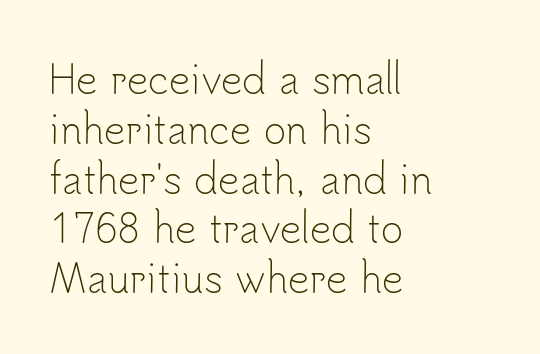
Q: Is the text bold? A: No.
Q: Is the text italic (slanted)? A: No, it is upright.
Q: Is the typeface a serif or a sans-serif typeface? A: Sans-serif.
Q: Is the text underlined? A: No.
Q: How is the paragraph aligned? A: Left-aligned.
Q: Is the spacing between letters normal or unusually wide? A: Normal.
Q: Is the spacing between lines tight, normal or loose? A: Normal.
Q: Width (condensed, normal, or wide)? A: Normal.
Q: Stroke contrast? A: Low.
Q: x-height? A: Small.
Q: Monospaced? A: No.
